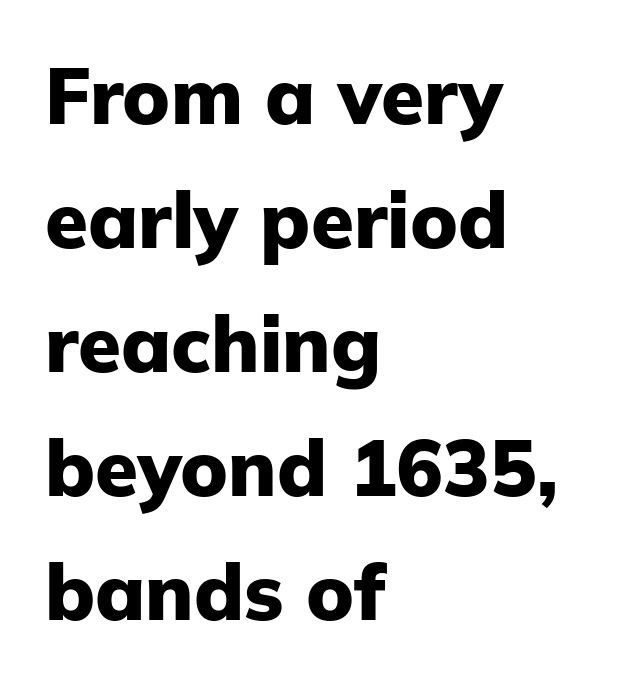
The image shows 78 px heavy sans-serif type, upright; set left-aligned, normal line spacing (1.59x), normal letter spacing, not underlined; low stroke contrast and a medium x-height.
